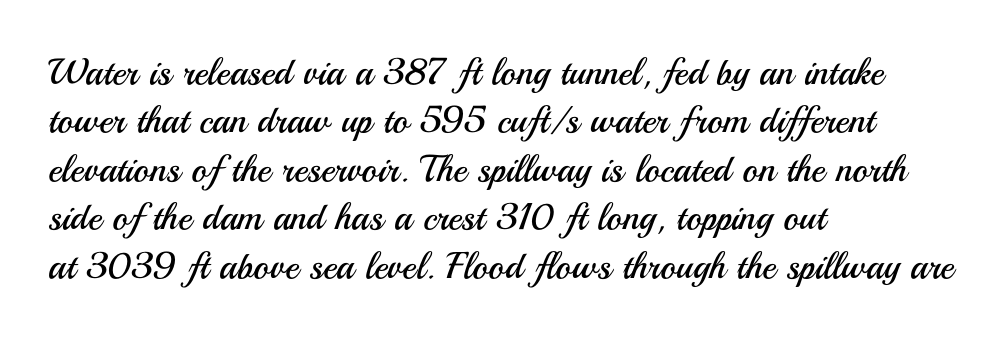
The image shows 37 px regular-weight sans-serif type; set left-aligned, normal line spacing (1.31x), normal letter spacing, not underlined; medium stroke contrast and a small x-height.
